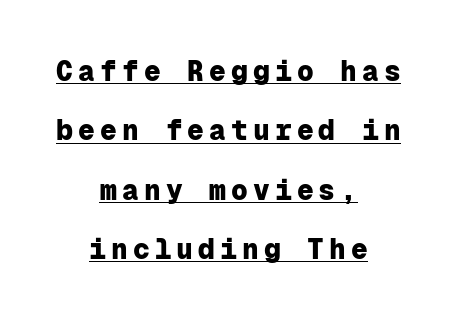
{"serif": "no", "italic": "no", "bold": "yes", "weight": "heavy", "width": "normal", "stroke_contrast": "low", "x_height": "medium", "monospaced": "yes", "underline": "yes", "align": "center", "line_spacing": "loose", "line_spacing_ratio": 2.12, "glyph_px": 28}
